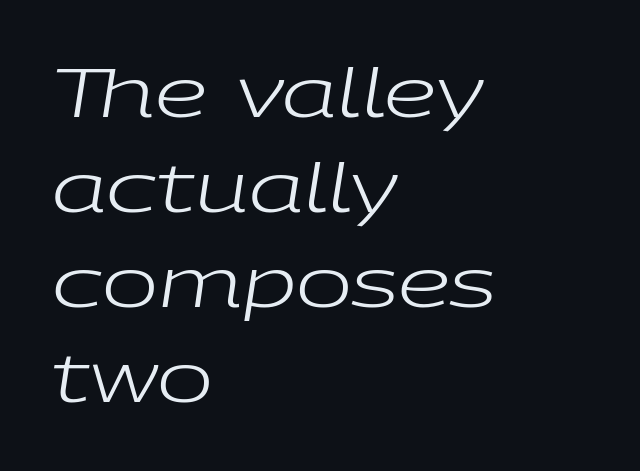
{"italic": "yes", "lean": "right", "slant_degrees": 9, "bold": "no", "weight": "regular", "width": "wide", "stroke_contrast": "low", "x_height": "medium", "monospaced": "no", "underline": "no", "align": "left", "line_spacing": "normal", "line_spacing_ratio": 1.42, "letter_spacing": "normal", "letter_spacing_em": 0.0, "glyph_px": 67}
